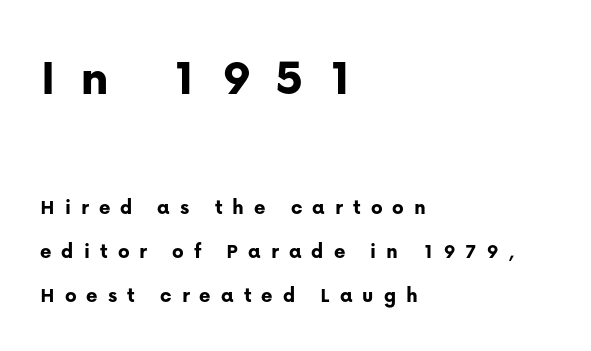
The image shows 54 px bold sans-serif type, upright; set left-aligned, loose line spacing (2.01x), unusually wide letter spacing (+0.45 em), not underlined; the first (top) block is 2.45x larger; low stroke contrast and a medium x-height.
